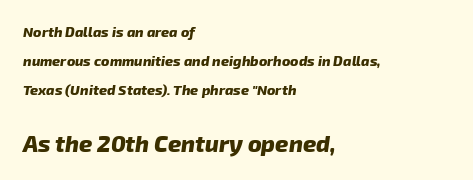
{"italic": "yes", "lean": "right", "slant_degrees": 8, "bold": "yes", "underline": "no", "align": "left", "line_spacing": "loose", "line_spacing_ratio": 2.08, "letter_spacing": "normal", "letter_spacing_em": 0.0, "larger_block": "second", "size_ratio": 1.64, "glyph_px": 23}
